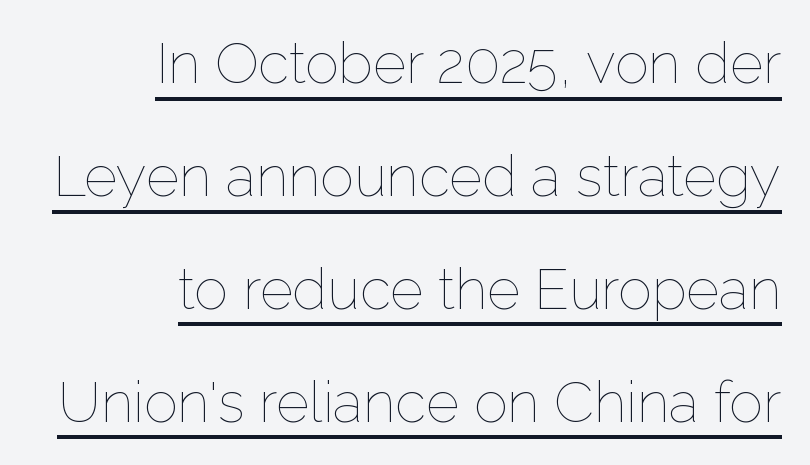
{"italic": "no", "bold": "no", "weight": "thin", "width": "normal", "stroke_contrast": "low", "x_height": "medium", "monospaced": "no", "underline": "yes", "align": "right", "line_spacing": "loose", "line_spacing_ratio": 1.98, "letter_spacing": "normal", "letter_spacing_em": 0.0, "glyph_px": 57}
